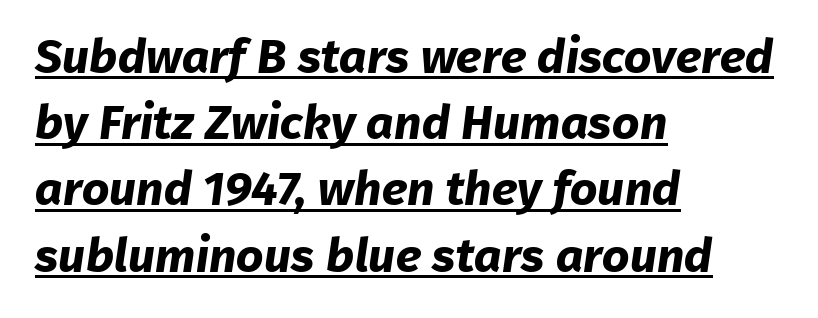
The image shows 48 px bold sans-serif type; set left-aligned, normal line spacing (1.38x), normal letter spacing, underlined; low stroke contrast and a medium x-height.
